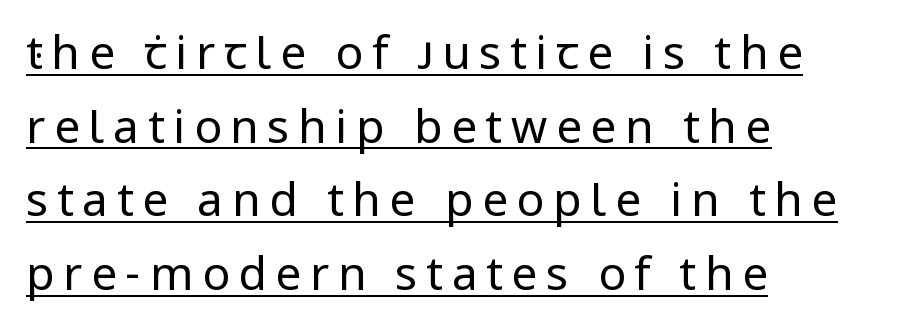
{"serif": "no", "italic": "no", "bold": "no", "weight": "regular", "width": "normal", "stroke_contrast": "low", "x_height": "medium", "monospaced": "no", "underline": "yes", "align": "left", "line_spacing": "normal", "line_spacing_ratio": 1.6, "glyph_px": 46}
